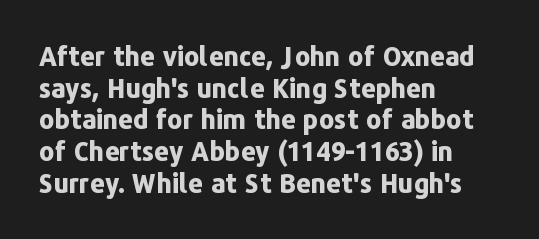
{"italic": "no", "bold": "yes", "underline": "no", "align": "left", "line_spacing_ratio": 1.22, "letter_spacing": "normal", "letter_spacing_em": 0.0, "glyph_px": 26}
